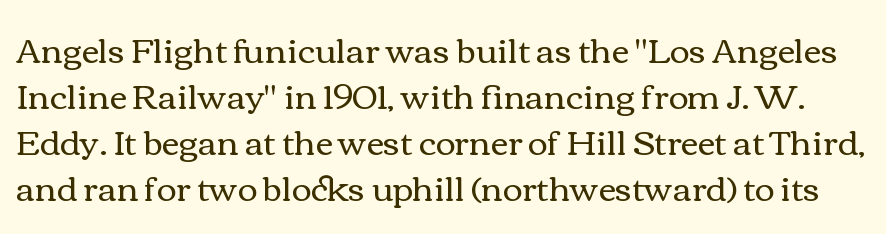
{"italic": "no", "bold": "no", "weight": "regular", "width": "wide", "stroke_contrast": "medium", "x_height": "medium", "monospaced": "no", "underline": "no", "line_spacing": "normal", "line_spacing_ratio": 1.35, "letter_spacing": "normal", "letter_spacing_em": 0.0, "glyph_px": 34}
